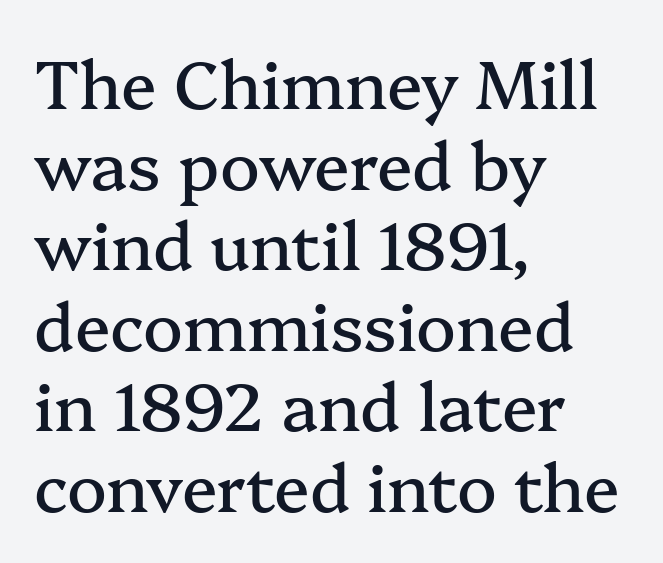
Q: Is the text italic (slanted)? A: No, it is upright.
Q: Is the typeface a serif or a sans-serif typeface? A: Serif.
Q: Is the text underlined? A: No.
Q: How is the paragraph aligned? A: Left-aligned.
Q: Is the spacing between letters normal or unusually wide? A: Normal.
Q: Width (condensed, normal, or wide)? A: Normal.
Q: Stroke contrast? A: Medium.
Q: x-height? A: Medium.
Q: Monospaced? A: No.
